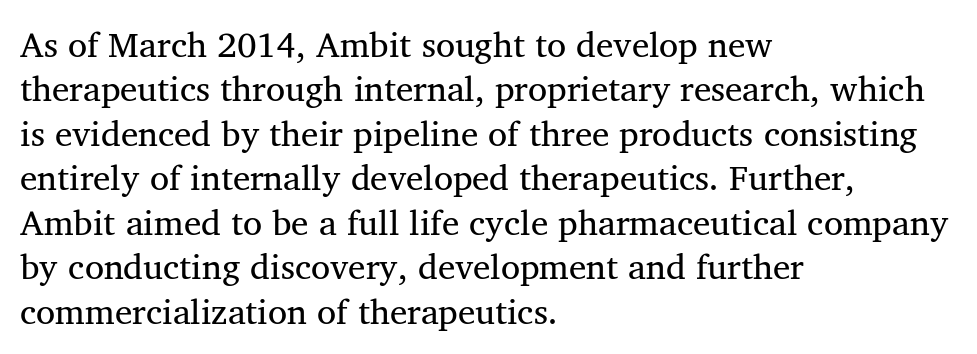
Q: Is the text bold? A: No.
Q: Is the text italic (slanted)? A: No, it is upright.
Q: Is the typeface a serif or a sans-serif typeface? A: Serif.
Q: Is the text underlined? A: No.
Q: How is the paragraph aligned? A: Left-aligned.
Q: Is the spacing between letters normal or unusually wide? A: Normal.
Q: Is the spacing between lines tight, normal or loose? A: Normal.
Q: Width (condensed, normal, or wide)? A: Normal.
Q: Stroke contrast? A: Medium.
Q: x-height? A: Medium.
Q: Monospaced? A: No.
